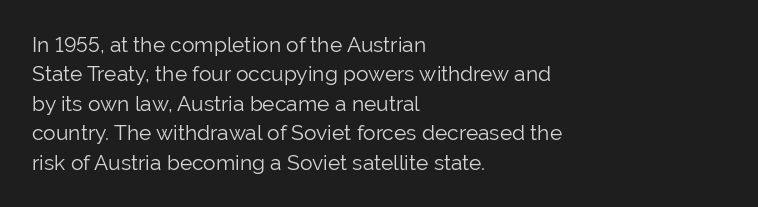
The image shows 21 px text type, upright; set left-aligned, normal line spacing (1.4x), normal letter spacing, not underlined.
